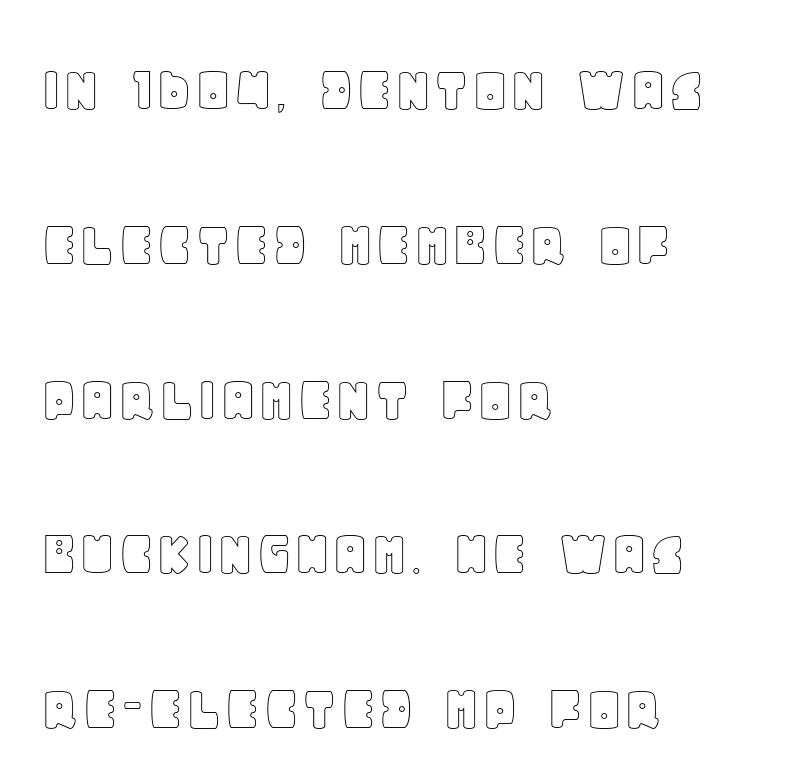
What's the leading like? Stretched, with rows far apart. One-word summary of the alignment: left. Characters remain perfectly vertical along every line. The passage shown is typed in a proportional face where columns would drift. The zone under the glyphs is completely vacant.
